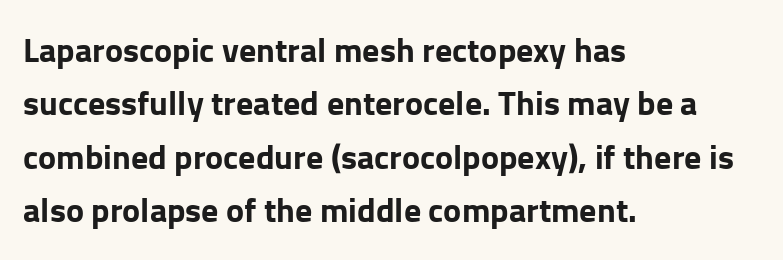
Q: Is the text bold? A: Yes.
Q: Is the text italic (slanted)? A: No, it is upright.
Q: Is the typeface a serif or a sans-serif typeface? A: Sans-serif.
Q: Is the text underlined? A: No.
Q: How is the paragraph aligned? A: Left-aligned.
Q: Is the spacing between letters normal or unusually wide? A: Normal.
Q: Is the spacing between lines tight, normal or loose? A: Normal.
Q: Width (condensed, normal, or wide)? A: Normal.
Q: Stroke contrast? A: Low.
Q: x-height? A: Medium.
Q: Monospaced? A: No.
